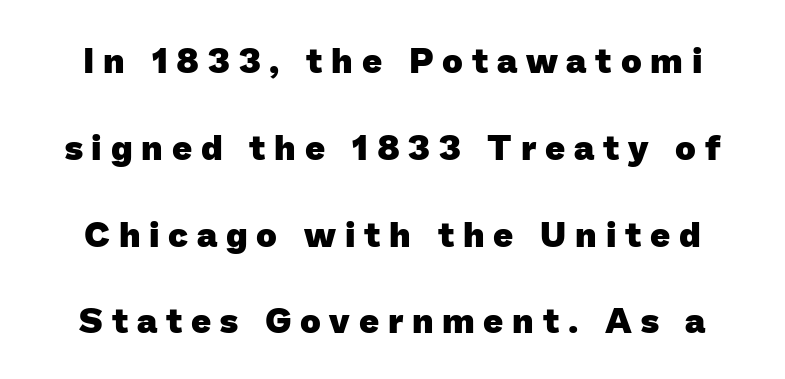
{"serif": "no", "bold": "yes", "weight": "heavy", "width": "normal", "stroke_contrast": "low", "x_height": "medium", "monospaced": "no", "underline": "no", "line_spacing": "loose", "line_spacing_ratio": 2.48, "letter_spacing": "wide", "letter_spacing_em": 0.25, "glyph_px": 35}
